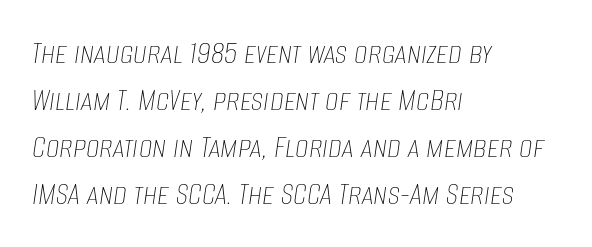
Horizontally, the lines are justified to the leading edge only. Words float on clear page, feet unadorned. The characters are drawn with everyday or finer stroke widths. The face used here is rendered with its standard letterfit. Horizontal bands of white between lines are of average thickness.
